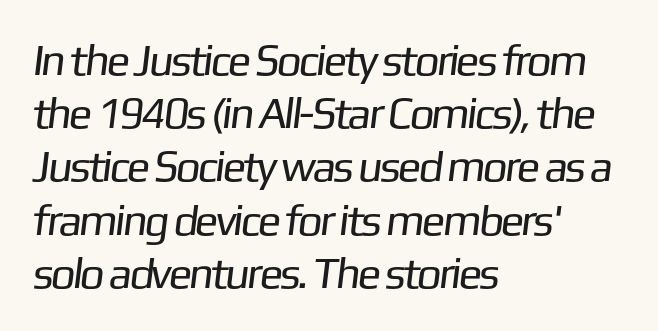
The image shows 44 px regular-weight sans-serif type; set left-aligned, line spacing 1.21x, normal letter spacing, not underlined; low stroke contrast and a medium x-height.
